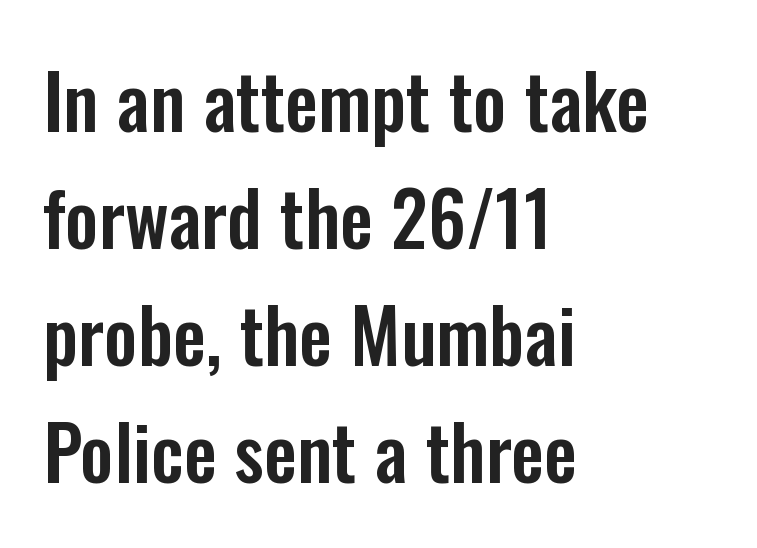
Quick note: not italic, upright. Bare-footed words on every line. Students, note that the glyphs here touch the page at normal intervals. The rendering shows plain stroke endings on the letterforms — a sans-serif design.
